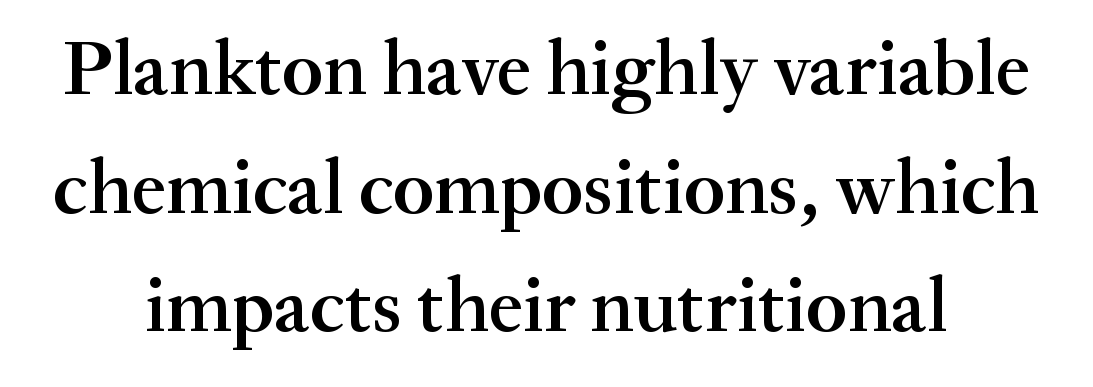
{"serif": "yes", "italic": "no", "bold": "semi", "weight": "semibold", "width": "normal", "stroke_contrast": "medium", "x_height": "small", "monospaced": "no", "underline": "no", "align": "center", "line_spacing": "normal", "line_spacing_ratio": 1.52, "letter_spacing": "normal", "letter_spacing_em": 0.0, "glyph_px": 78}
